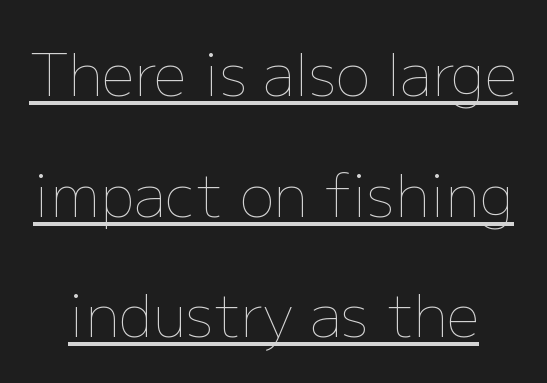
{"italic": "no", "bold": "no", "weight": "thin", "width": "normal", "stroke_contrast": "low", "x_height": "medium", "monospaced": "no", "underline": "yes", "line_spacing": "loose", "line_spacing_ratio": 2.08, "letter_spacing": "normal", "letter_spacing_em": 0.0, "glyph_px": 58}
